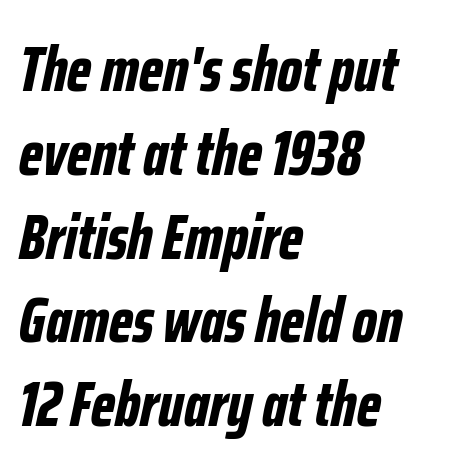
Bold? Absolutely — the strokes are thick and heavy. The rendering keeps characters at their native spacing. The paragraph shown leans on its left margin. Any mark beneath the type? The region is blank. This sample keeps an unexceptional amount of space between lines. Spacing verdict: proportional, widths tailored to each character.
